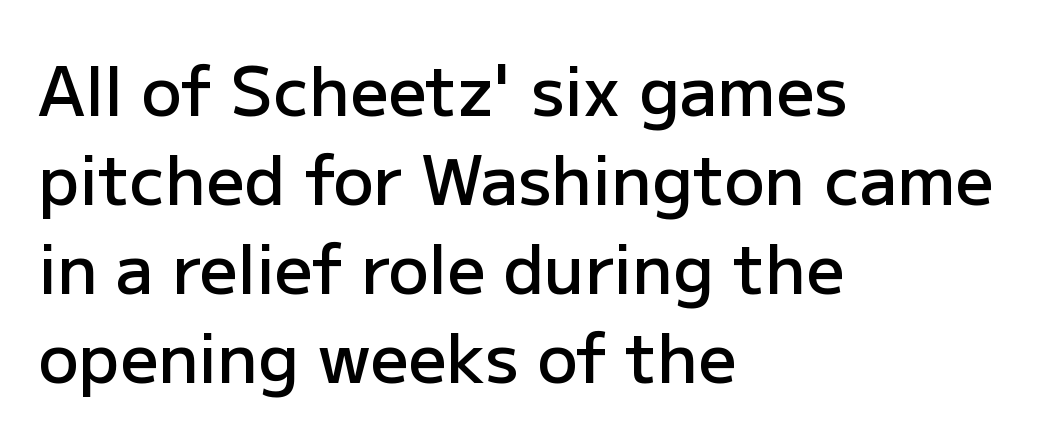
Think of a printed novel: that variable character pitch is what you see here. Letter spacing: default. The face used here is a sans, in the tradition of grotesques and geometrics. When letters stand straight like this, we call the style roman or upright. Just letters on the line, the space beneath them empty.
